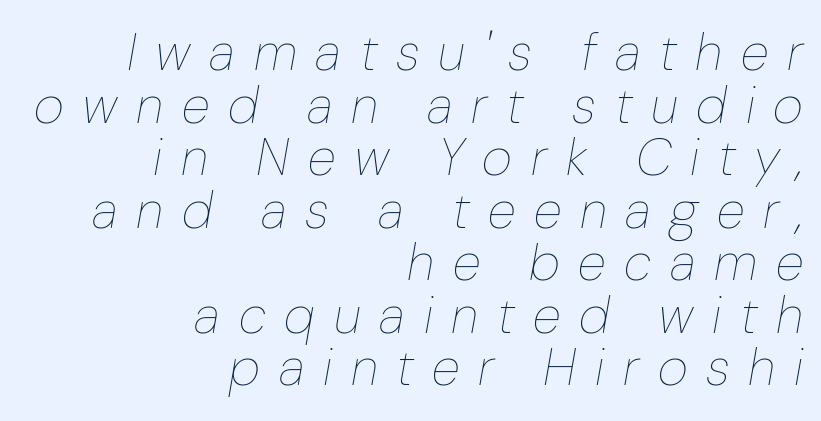
{"italic": "yes", "lean": "right", "slant_degrees": 10, "bold": "no", "weight": "thin", "width": "normal", "stroke_contrast": "low", "x_height": "medium", "monospaced": "no", "underline": "no", "align": "right", "line_spacing": "tight", "line_spacing_ratio": 1.01, "letter_spacing": "wide", "letter_spacing_em": 0.36, "glyph_px": 52}
